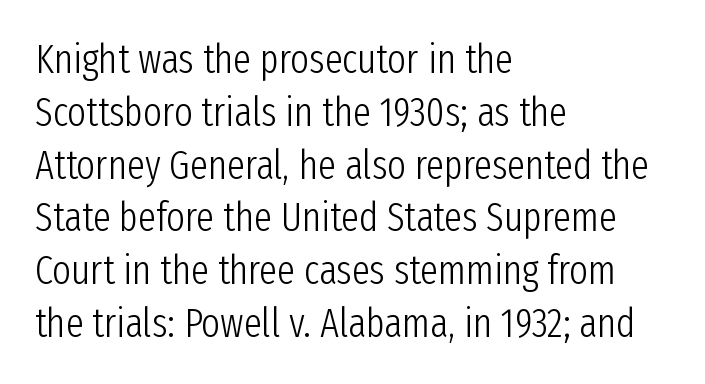
Q: Is the text bold? A: No.
Q: Is the text italic (slanted)? A: No, it is upright.
Q: Is the typeface a serif or a sans-serif typeface? A: Sans-serif.
Q: Is the text underlined? A: No.
Q: How is the paragraph aligned? A: Left-aligned.
Q: Is the spacing between letters normal or unusually wide? A: Normal.
Q: Is the spacing between lines tight, normal or loose? A: Normal.
Q: Width (condensed, normal, or wide)? A: Condensed.
Q: Stroke contrast? A: Low.
Q: x-height? A: Medium.
Q: Monospaced? A: No.
